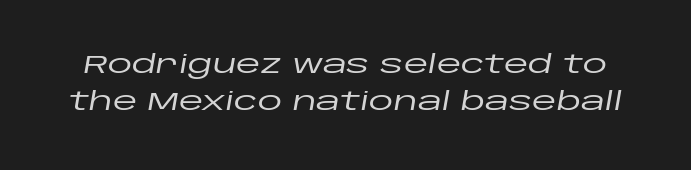
{"italic": "yes", "lean": "right", "slant_degrees": 10, "underline": "no", "line_spacing": "normal", "line_spacing_ratio": 1.5, "letter_spacing": "normal", "letter_spacing_em": 0.0, "glyph_px": 25}
